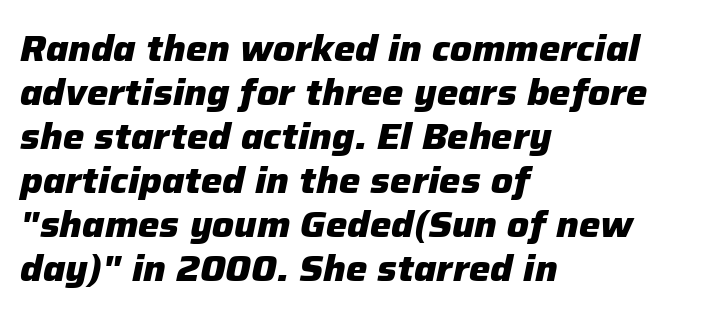
{"italic": "yes", "lean": "right", "slant_degrees": 12, "bold": "yes", "weight": "heavy", "width": "normal", "stroke_contrast": "low", "x_height": "medium", "monospaced": "no", "underline": "no", "align": "left", "line_spacing_ratio": 1.22, "letter_spacing": "normal", "letter_spacing_em": 0.0, "glyph_px": 36}
